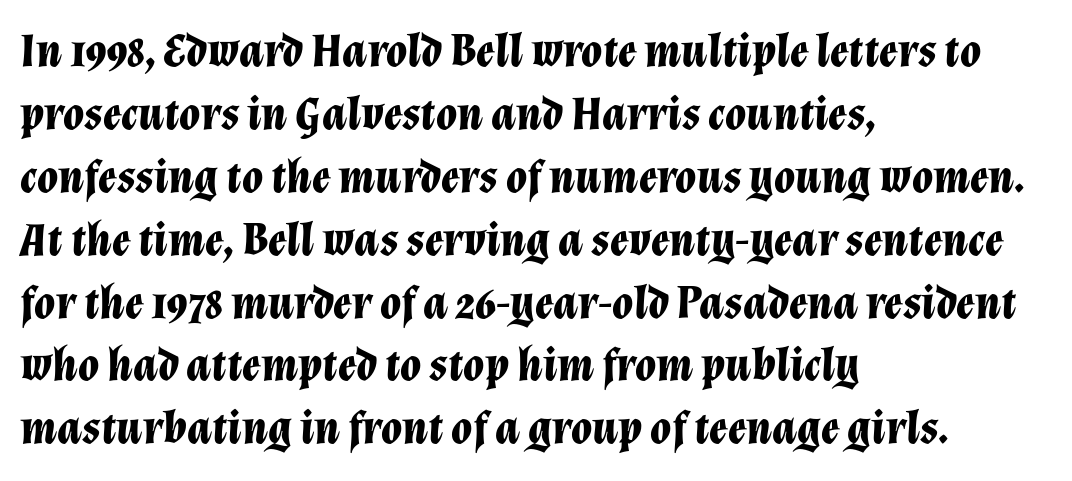
The image shows 48 px bold type, italic (leaning right); set left-aligned, normal line spacing (1.31x), normal letter spacing, not underlined; low stroke contrast and a medium x-height.
